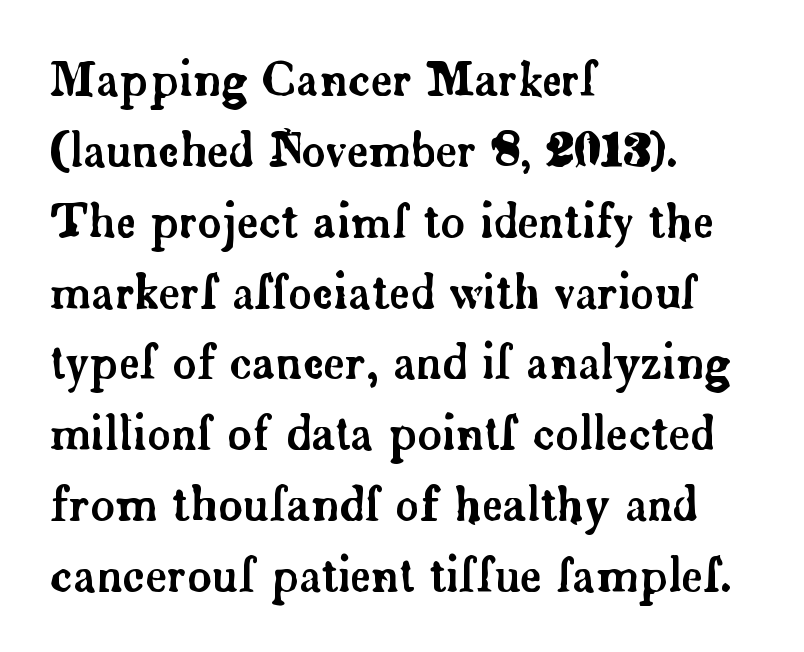
Q: Is the text italic (slanted)? A: No, it is upright.
Q: Is the typeface a serif or a sans-serif typeface? A: Serif.
Q: Is the text underlined? A: No.
Q: How is the paragraph aligned? A: Left-aligned.
Q: Is the spacing between letters normal or unusually wide? A: Normal.
Q: Is the spacing between lines tight, normal or loose? A: Normal.
Q: Width (condensed, normal, or wide)? A: Normal.
Q: Stroke contrast? A: Low.
Q: x-height? A: Small.
Q: Monospaced? A: No.
